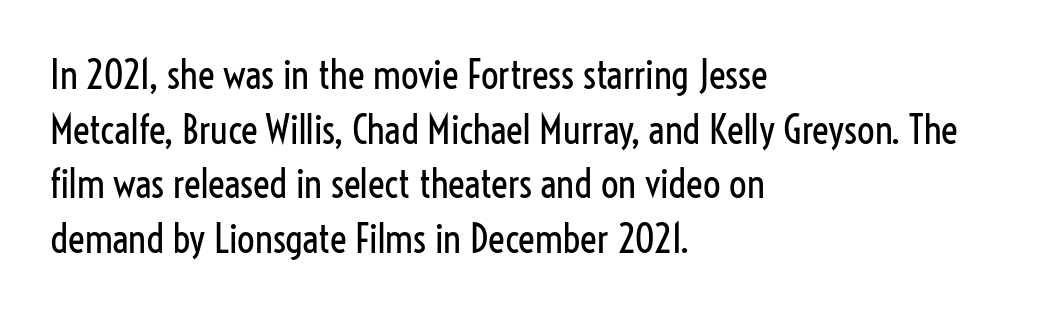
The image shows 39 px regular-weight, condensed sans-serif type, upright; set left-aligned, normal line spacing (1.4x), normal letter spacing, not underlined; low stroke contrast and a medium x-height.
